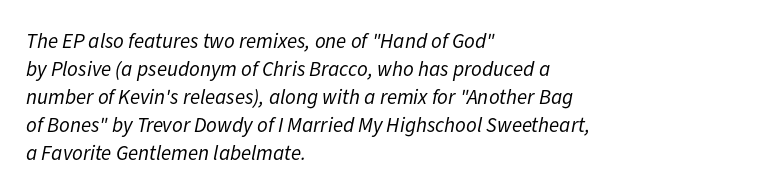
The image shows 21 px text type, italic (leaning right); set left-aligned, normal line spacing (1.33x), normal letter spacing, not underlined.
